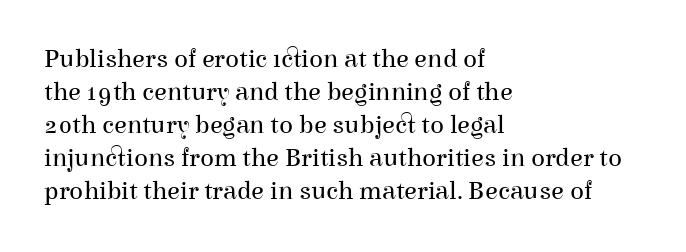
When letters stand straight like this, we call the style roman or upright. These lines sit exactly where default settings would place them. Students, note that the glyphs here touch the page at normal intervals. The passage shown is not bold in any degree. In CSS terms this would be text-align: left. Underlining? Definitely not there.
